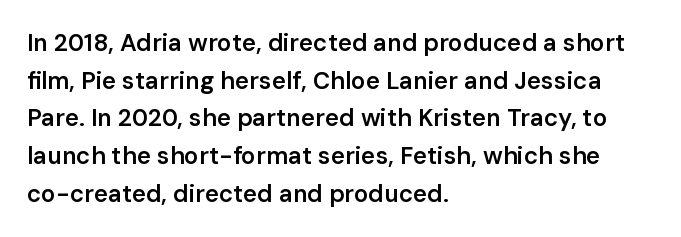
If you drew a ruler down the left edge, every line would touch it. Successive baselines arrive at the customary interval. The passage shown is semibold, sitting just below true bold. Style check: upright.
